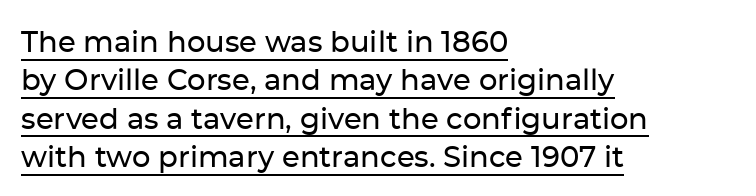
Q: Is the text italic (slanted)? A: No, it is upright.
Q: Is the typeface a serif or a sans-serif typeface? A: Sans-serif.
Q: Is the text underlined? A: Yes.
Q: How is the paragraph aligned? A: Left-aligned.
Q: Is the spacing between letters normal or unusually wide? A: Normal.
Q: Is the spacing between lines tight, normal or loose? A: Normal.
Q: Width (condensed, normal, or wide)? A: Normal.
Q: Stroke contrast? A: Low.
Q: x-height? A: Medium.
Q: Monospaced? A: No.
